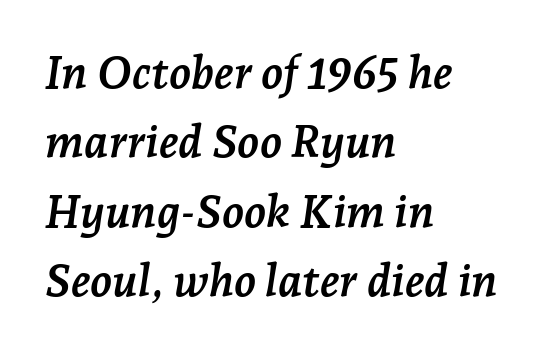
{"serif": "yes", "italic": "yes", "lean": "right", "slant_degrees": 7, "bold": "yes", "weight": "semibold", "width": "normal", "stroke_contrast": "low", "x_height": "medium", "monospaced": "no", "underline": "no", "align": "left", "line_spacing": "normal", "line_spacing_ratio": 1.54, "letter_spacing": "normal", "letter_spacing_em": 0.0, "glyph_px": 45}
